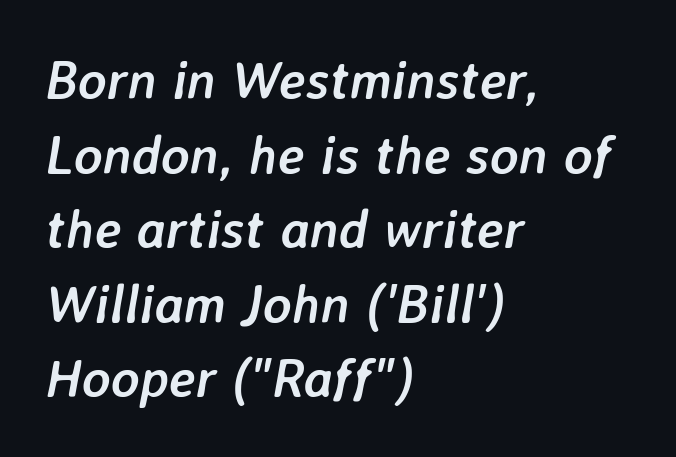
{"italic": "yes", "lean": "right", "slant_degrees": 7, "bold": "yes", "weight": "semibold", "width": "normal", "stroke_contrast": "low", "x_height": "medium", "monospaced": "no", "underline": "no", "align": "left", "line_spacing": "normal", "line_spacing_ratio": 1.38, "letter_spacing": "normal", "letter_spacing_em": 0.0, "glyph_px": 54}
